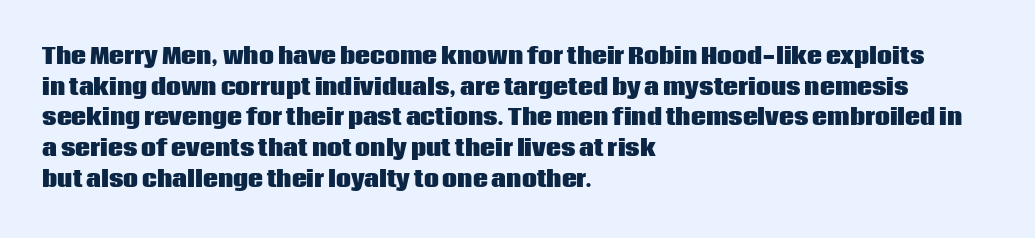
Q: Is the text bold? A: Yes.
Q: Is the text italic (slanted)? A: No, it is upright.
Q: Is the text underlined? A: No.
Q: How is the paragraph aligned? A: Left-aligned.
Q: Is the spacing between letters normal or unusually wide? A: Normal.
Q: Is the spacing between lines tight, normal or loose? A: Normal.
